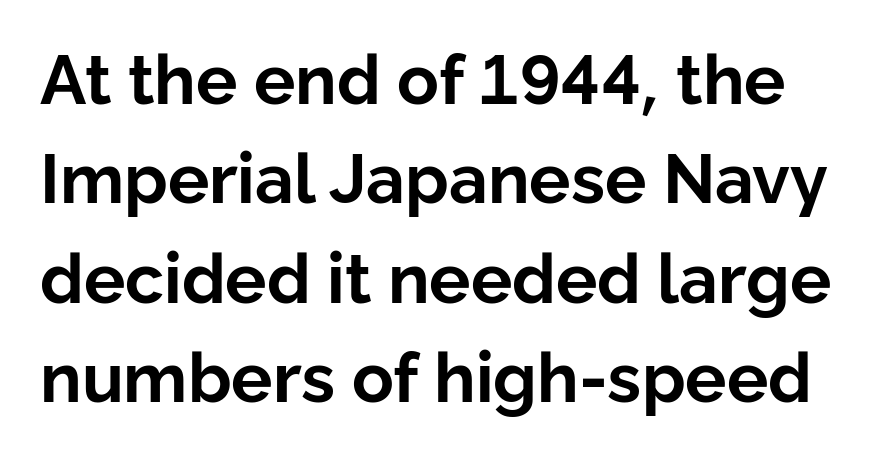
Q: Is the text bold? A: Yes.
Q: Is the text italic (slanted)? A: No, it is upright.
Q: Is the typeface a serif or a sans-serif typeface? A: Sans-serif.
Q: Is the text underlined? A: No.
Q: Is the spacing between letters normal or unusually wide? A: Normal.
Q: Is the spacing between lines tight, normal or loose? A: Normal.
Q: Width (condensed, normal, or wide)? A: Normal.
Q: Stroke contrast? A: Low.
Q: x-height? A: Medium.
Q: Monospaced? A: No.
